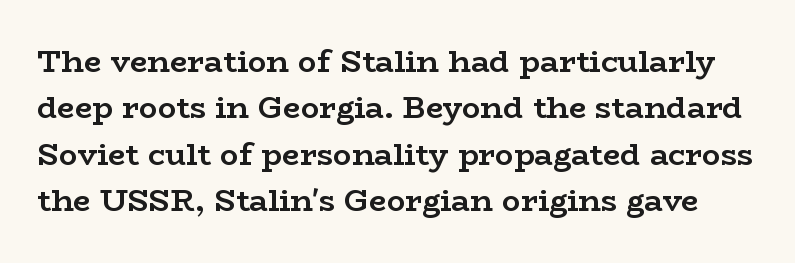
The area under the type is left untouched. It's the straight-up-and-down kind of type. Notice how descenders clear the ascenders below comfortably — that's standard leading. Note the varied advance widths — an 'i' is clearly narrower than an 'm'. These words are printed bold, with thick strokes throughout. Letter spacing: default.
